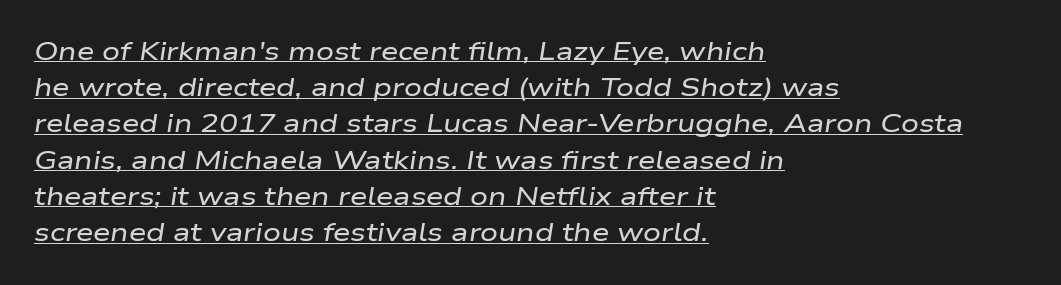
The image shows 25 px text type, italic (leaning right); set left-aligned, normal line spacing (1.45x), normal letter spacing, underlined.
